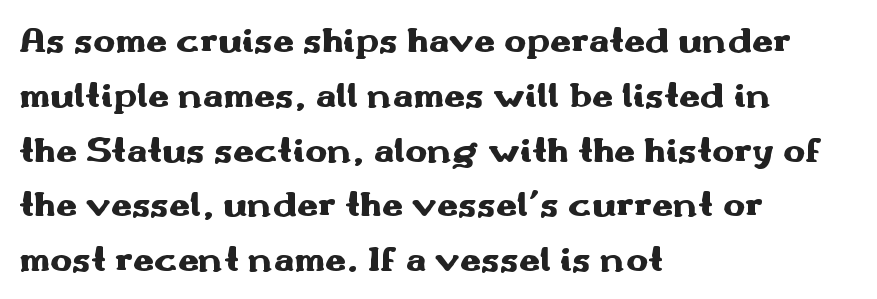
{"serif": "no", "italic": "no", "bold": "yes", "weight": "heavy", "width": "wide", "stroke_contrast": "medium", "x_height": "small", "monospaced": "no", "underline": "no", "align": "left", "line_spacing": "normal", "line_spacing_ratio": 1.48, "letter_spacing": "normal", "letter_spacing_em": 0.0, "glyph_px": 37}
